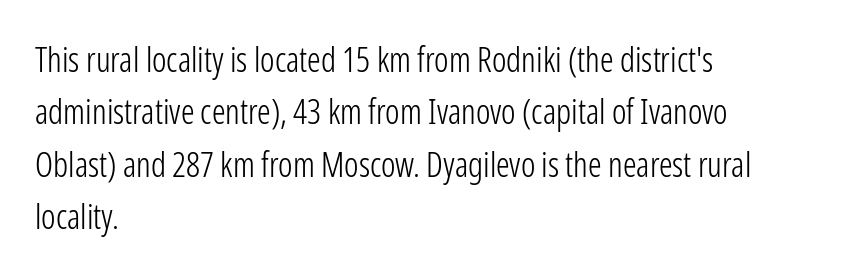
{"serif": "no", "italic": "no", "bold": "no", "weight": "light", "width": "condensed", "stroke_contrast": "low", "x_height": "medium", "monospaced": "no", "underline": "no", "align": "left", "line_spacing": "normal", "line_spacing_ratio": 1.54, "letter_spacing": "normal", "letter_spacing_em": 0.0, "glyph_px": 34}
